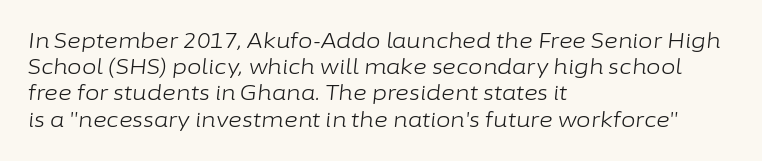
Notice how descenders clear the ascenders below comfortably — that's standard leading. The lines are quadded left. Weight class: somewhere from thin through regular. The rendering applies a slant to the glyphs. Check the space under the baseline: it is left empty.
